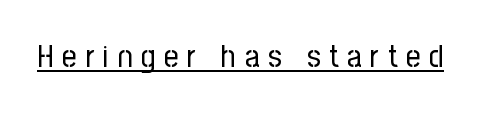
{"serif": "no", "italic": "no", "bold": "no", "weight": "regular", "width": "condensed", "stroke_contrast": "low", "x_height": "medium", "monospaced": "no", "underline": "yes", "letter_spacing": "wide", "letter_spacing_em": 0.27, "glyph_px": 32}
